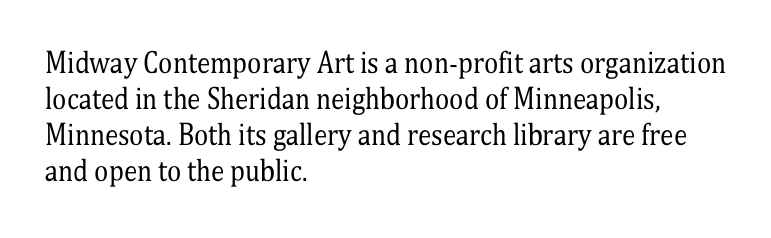
A clean baseline with only descenders dipping below it. The letters stand upright; this is a roman face. The letterforms sit shoulder to shoulder at normal distance. The compositor pushed each line to the left boundary.
